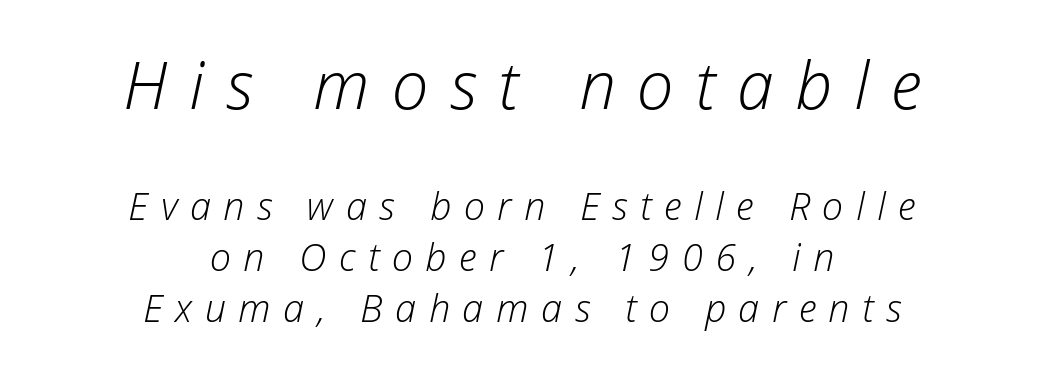
Q: Is the text bold? A: No.
Q: Is the text italic (slanted)? A: Yes, it leans right by about 12 degrees.
Q: Is the text underlined? A: No.
Q: How is the paragraph aligned? A: Centered.
Q: Is the spacing between letters normal or unusually wide? A: Unusually wide.
Q: Is the spacing between lines tight, normal or loose? A: Normal.
Q: Which block of text is set in a larger size, the first (top) or the second (bottom)? A: The first (top) one.
Q: Width (condensed, normal, or wide)? A: Normal.
Q: Stroke contrast? A: Low.
Q: x-height? A: Medium.
Q: Monospaced? A: No.
